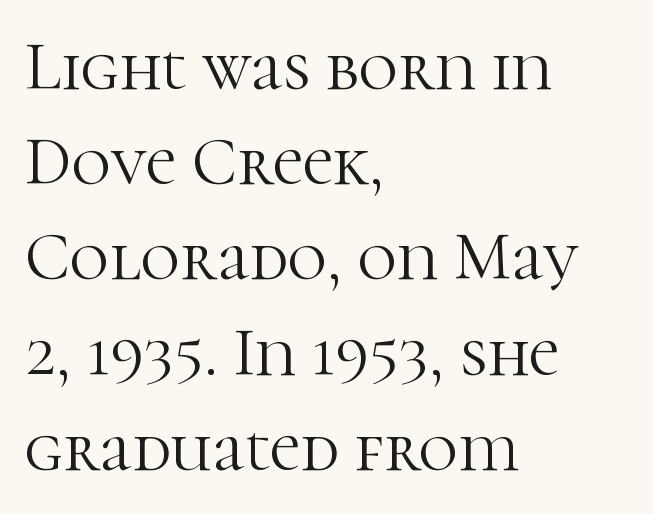
{"serif": "yes", "italic": "no", "bold": "no", "weight": "light", "width": "normal", "stroke_contrast": "high", "x_height": "medium", "monospaced": "no", "underline": "no", "align": "left", "line_spacing": "normal", "line_spacing_ratio": 1.4, "letter_spacing": "normal", "letter_spacing_em": 0.0, "glyph_px": 68}
